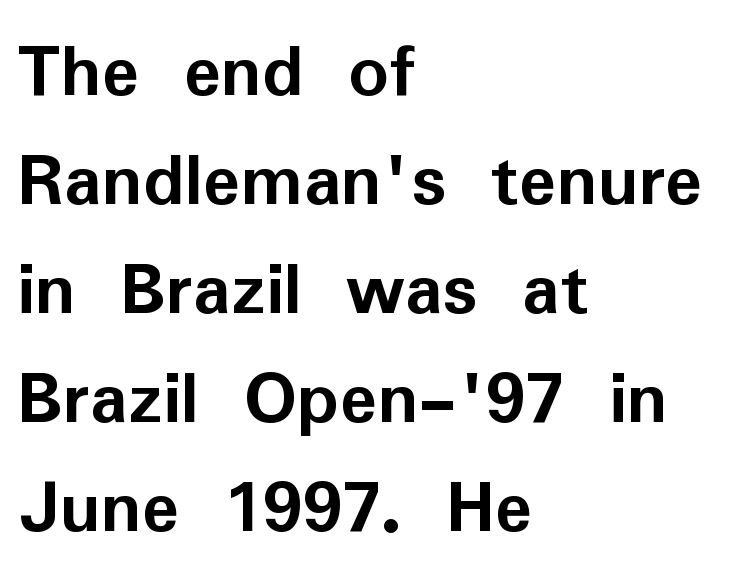
Has an underline been added? It has not. Examine the stroke ends and you'll find no serifs. Is the block centered? No — it sits flush against the left margin. Inter-character spacing is left at the font's built-in metrics. Is this a fixed-width face? No — the glyphs have proportional, varying widths. Evenly set lines give the paragraph a standard silhouette.
